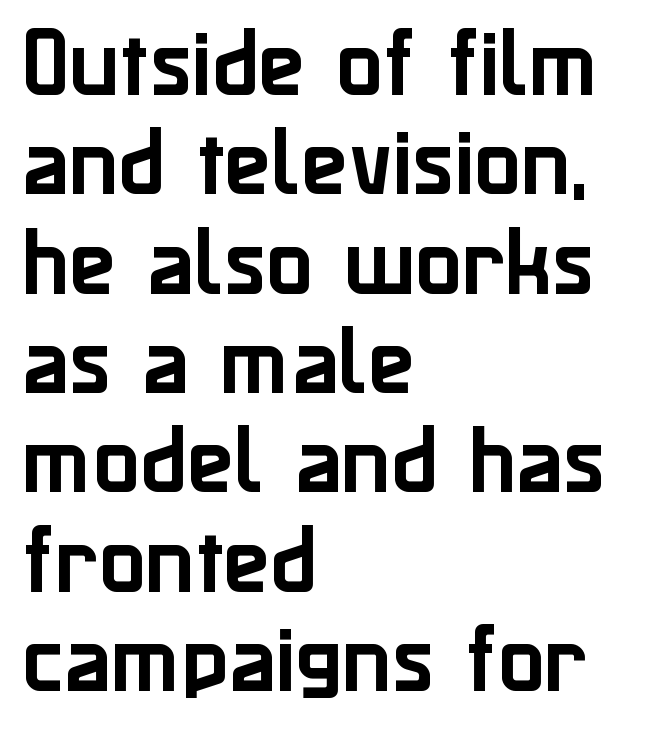
Q: Is the text italic (slanted)? A: No, it is upright.
Q: Is the typeface a serif or a sans-serif typeface? A: Sans-serif.
Q: Is the text underlined? A: No.
Q: How is the paragraph aligned? A: Left-aligned.
Q: Is the spacing between letters normal or unusually wide? A: Normal.
Q: Is the spacing between lines tight, normal or loose? A: Normal.
Q: Width (condensed, normal, or wide)? A: Normal.
Q: Stroke contrast? A: Low.
Q: x-height? A: Medium.
Q: Monospaced? A: No.
